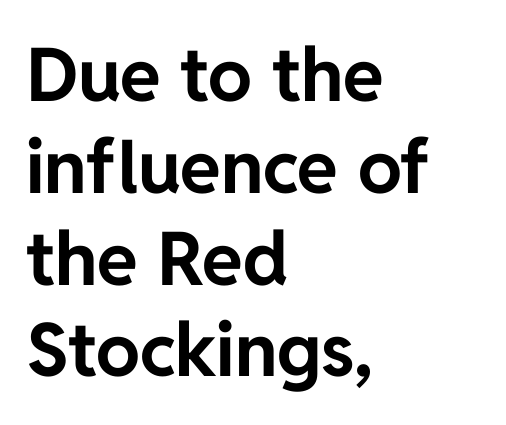
The letters sit at their default tracking, neither squeezed nor spread. Stroke thickness is high; the sample reads as a true bold. These lines were composed using upright roman letters. Here the designer chose a conventional face with non-uniform glyph widths. A typesetter would label this face a sans. The lines in this sample share a left origin and differ only in where they stop.
